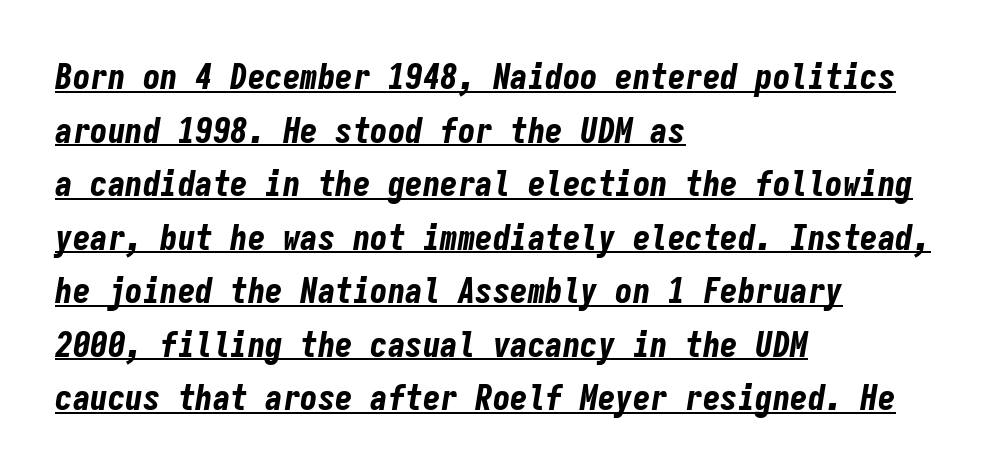
The passage shown leans; its letterforms are oblique. In terms of weight, the rendering is a true, heavy bold. Horizontal bands of white between lines are of average thickness. The compositor pushed each line to the left boundary. Think of a typewriter: that constant character pitch is what you see here. The horizontal fit of the characters is conventional and even.
